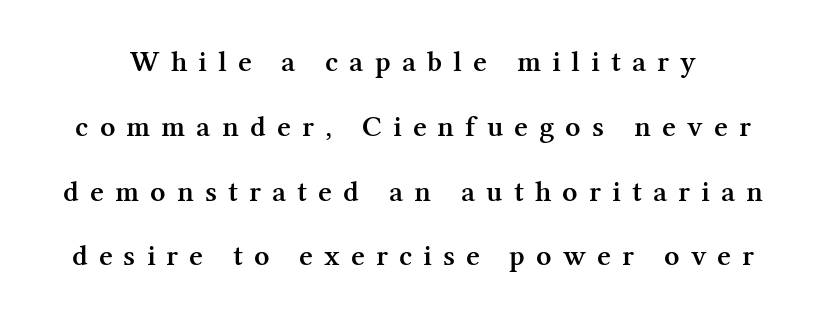
Look at the stroke-to-counter ratio: somewhat heavy, a semibold. Note: serifs present on the glyphs. The font's upright variant was chosen for this text. Compared with typical body copy, the letter spacing here is much looser. Only glyphs here, with clear space below each row.
